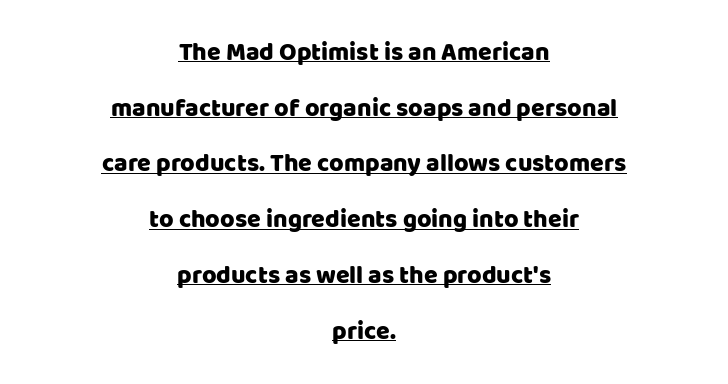
The image shows 25 px text type, upright; set centered, loose line spacing (2.23x), normal letter spacing, underlined.
